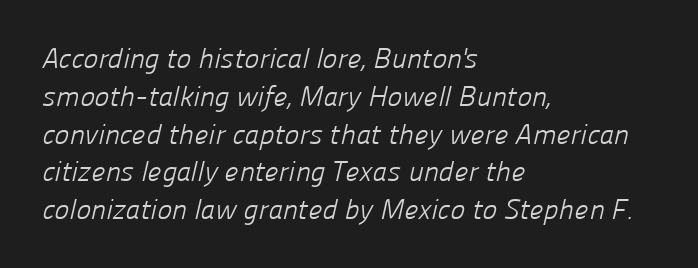
The image shows 28 px light sans-serif type; set left-aligned, normal line spacing (1.35x), normal letter spacing, not underlined; low stroke contrast and a medium x-height.
